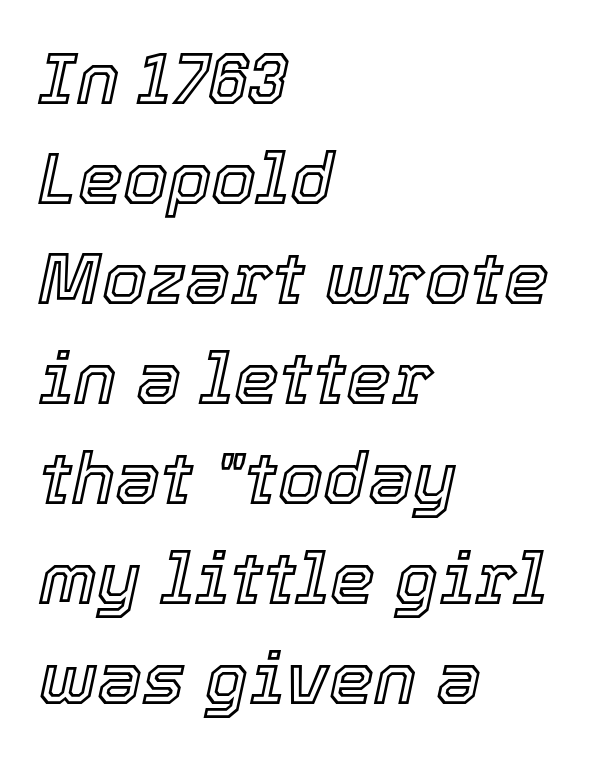
Characters are canted at an angle relative to the baseline's perpendicular. The paragraph has a hard left edge and a soft right edge. Inter-character spacing is left at the font's built-in metrics. Check under the words: just untouched page. Proportional: the letters do not fall into vertical columns.
